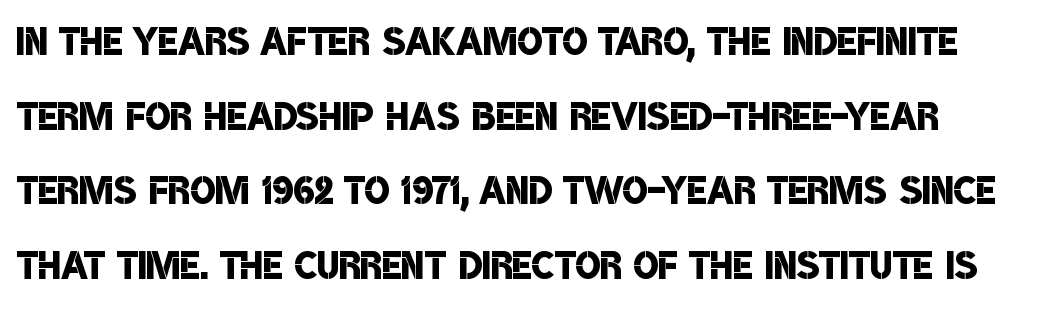
Q: Is the text bold? A: Semi-bold.
Q: Is the typeface a serif or a sans-serif typeface? A: Sans-serif.
Q: Is the text underlined? A: No.
Q: How is the paragraph aligned? A: Left-aligned.
Q: Is the spacing between letters normal or unusually wide? A: Normal.
Q: Is the spacing between lines tight, normal or loose? A: Normal.
Q: Width (condensed, normal, or wide)? A: Condensed.
Q: Stroke contrast? A: Low.
Q: x-height? A: Large.
Q: Monospaced? A: No.
